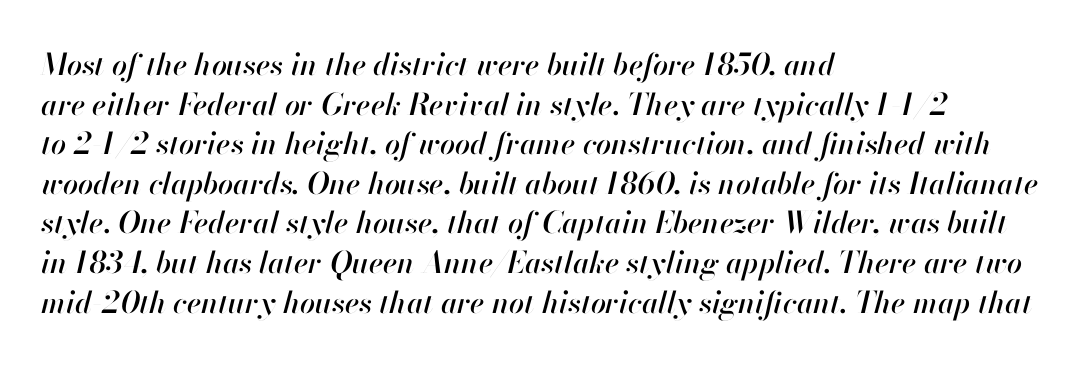
Q: Is the text italic (slanted)? A: Yes, it leans right by about 13 degrees.
Q: Is the text underlined? A: No.
Q: How is the paragraph aligned? A: Left-aligned.
Q: Is the spacing between letters normal or unusually wide? A: Normal.
Q: Is the spacing between lines tight, normal or loose? A: Normal.
Q: Width (condensed, normal, or wide)? A: Normal.
Q: Stroke contrast? A: High.
Q: x-height? A: Small.
Q: Monospaced? A: No.
